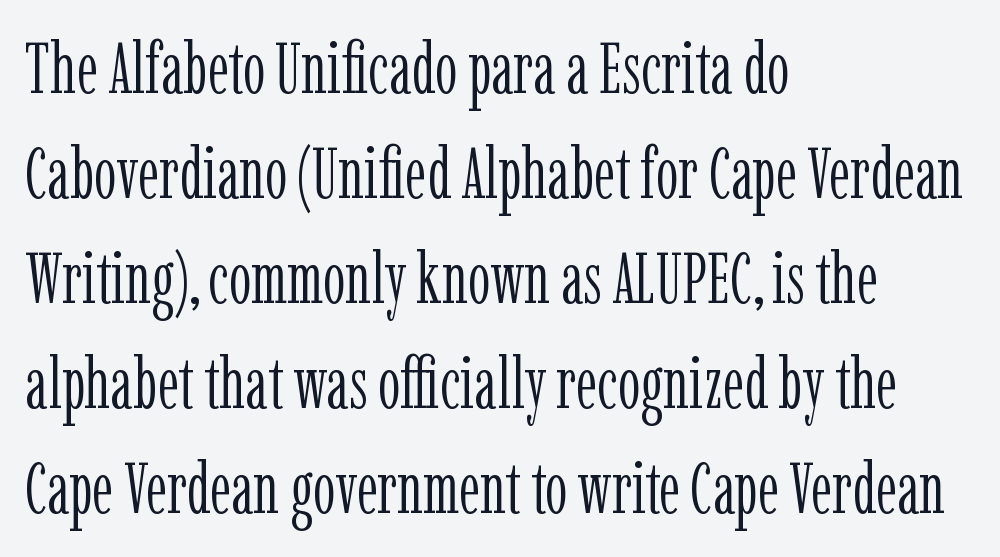
Q: Is the text bold? A: No.
Q: Is the text italic (slanted)? A: No, it is upright.
Q: Is the typeface a serif or a sans-serif typeface? A: Serif.
Q: Is the text underlined? A: No.
Q: How is the paragraph aligned? A: Left-aligned.
Q: Is the spacing between letters normal or unusually wide? A: Normal.
Q: Is the spacing between lines tight, normal or loose? A: Normal.
Q: Width (condensed, normal, or wide)? A: Condensed.
Q: Stroke contrast? A: Low.
Q: x-height? A: Medium.
Q: Monospaced? A: No.
